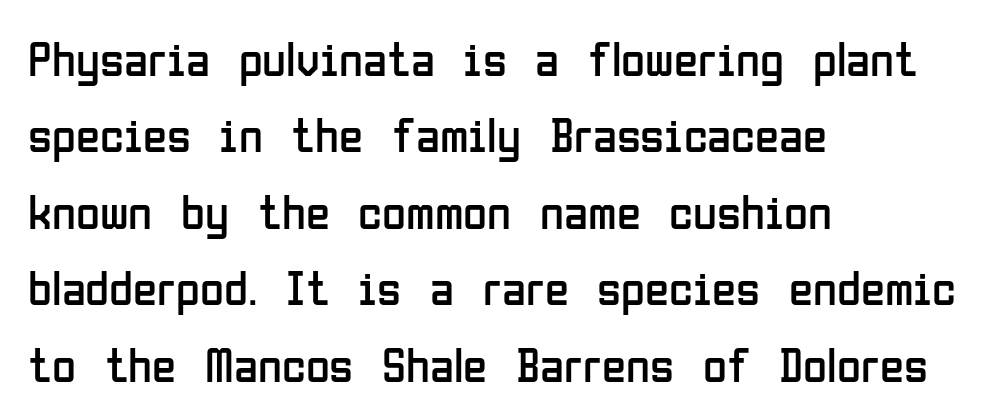
{"serif": "no", "italic": "no", "bold": "no", "weight": "regular", "width": "condensed", "stroke_contrast": "low", "x_height": "medium", "monospaced": "no", "underline": "no", "align": "left", "line_spacing": "normal", "line_spacing_ratio": 1.56, "letter_spacing": "normal", "letter_spacing_em": 0.0, "glyph_px": 49}
